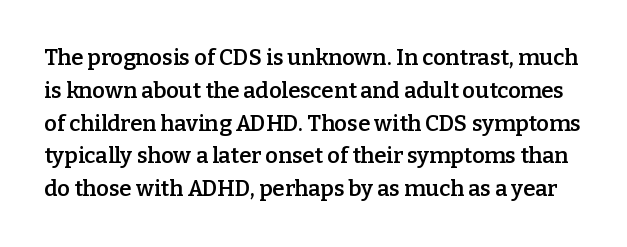
{"italic": "no", "bold": "semi", "underline": "no", "line_spacing": "normal", "line_spacing_ratio": 1.49, "letter_spacing": "normal", "letter_spacing_em": 0.0, "glyph_px": 22}
